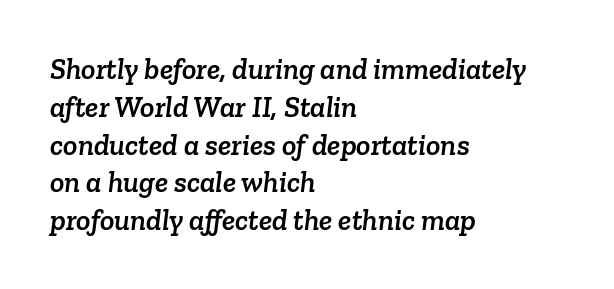
Q: Is the typeface a serif or a sans-serif typeface? A: Serif.
Q: Is the text underlined? A: No.
Q: How is the paragraph aligned? A: Left-aligned.
Q: Is the spacing between letters normal or unusually wide? A: Normal.
Q: Is the spacing between lines tight, normal or loose? A: Normal.
Q: Width (condensed, normal, or wide)? A: Normal.
Q: Stroke contrast? A: Low.
Q: x-height? A: Medium.
Q: Monospaced? A: No.
